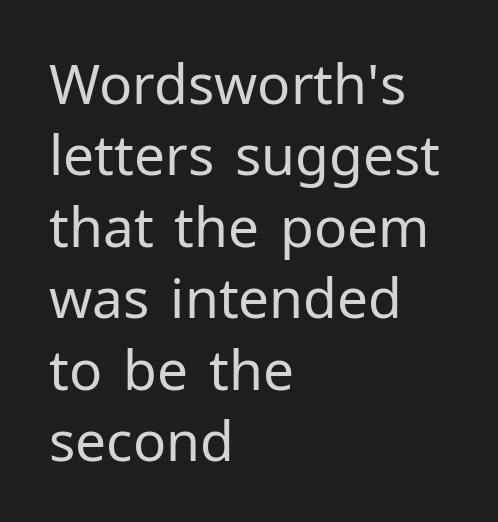
{"serif": "no", "italic": "no", "bold": "no", "weight": "regular", "width": "normal", "stroke_contrast": "low", "x_height": "medium", "monospaced": "no", "underline": "no", "align": "left", "line_spacing": "normal", "line_spacing_ratio": 1.3, "letter_spacing": "normal", "letter_spacing_em": 0.0, "glyph_px": 55}
